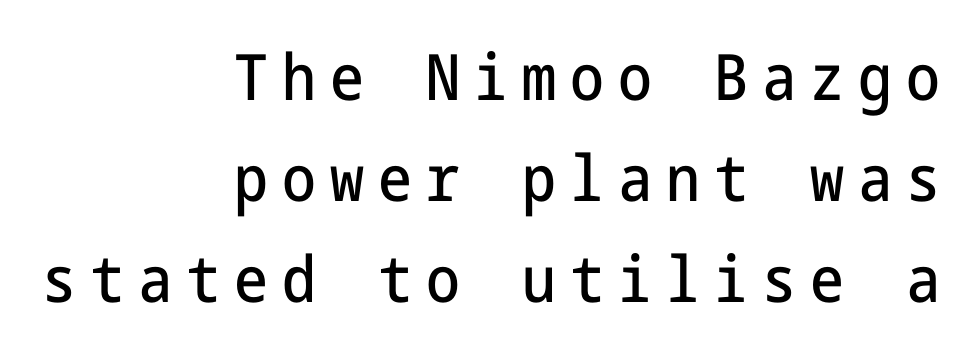
{"serif": "no", "italic": "no", "width": "condensed", "stroke_contrast": "low", "x_height": "medium", "underline": "no", "align": "right", "line_spacing": "normal", "line_spacing_ratio": 1.58, "letter_spacing": "wide", "letter_spacing_em": 0.22, "glyph_px": 64}
